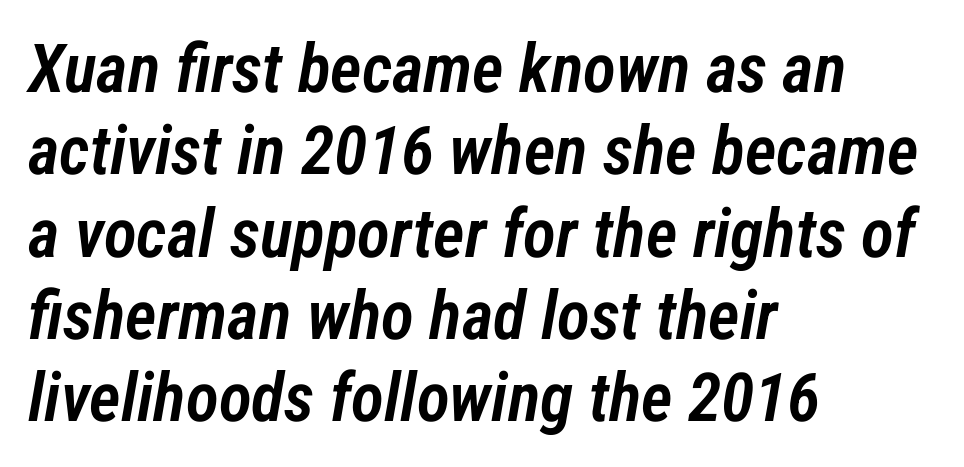
Q: Is the text bold? A: Semi-bold.
Q: Is the text italic (slanted)? A: Yes, it leans right by about 12 degrees.
Q: Is the text underlined? A: No.
Q: How is the paragraph aligned? A: Left-aligned.
Q: Is the spacing between letters normal or unusually wide? A: Normal.
Q: Width (condensed, normal, or wide)? A: Condensed.
Q: Stroke contrast? A: Low.
Q: x-height? A: Medium.
Q: Monospaced? A: No.
